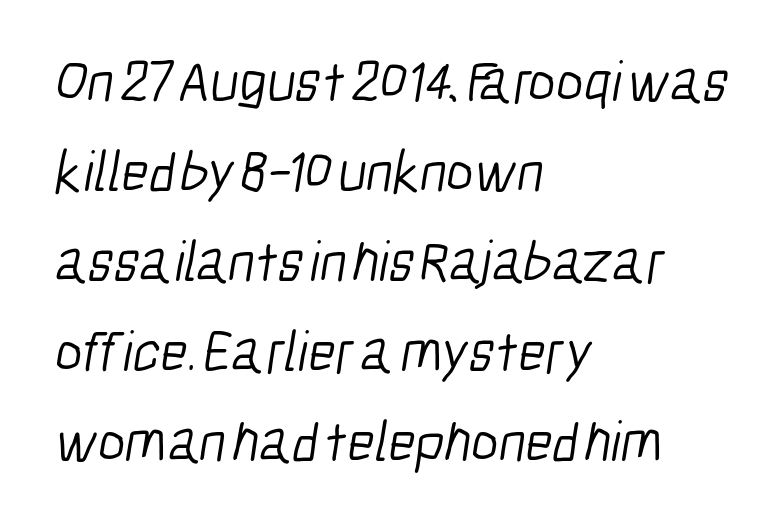
The image shows 58 px light, condensed sans-serif type; set left-aligned, normal line spacing (1.55x), normal letter spacing, not underlined; low stroke contrast and a medium x-height.
